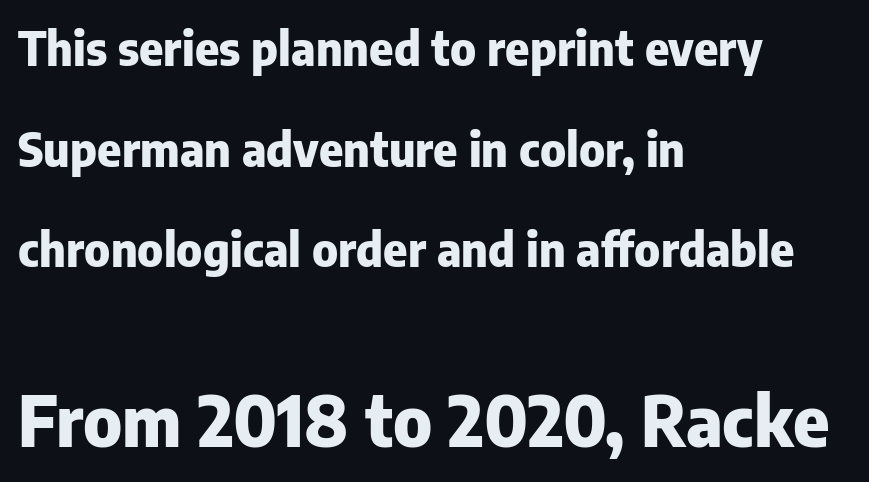
Q: Is the text bold? A: Yes.
Q: Is the text italic (slanted)? A: No, it is upright.
Q: Is the typeface a serif or a sans-serif typeface? A: Sans-serif.
Q: Is the text underlined? A: No.
Q: How is the paragraph aligned? A: Left-aligned.
Q: Is the spacing between letters normal or unusually wide? A: Normal.
Q: Is the spacing between lines tight, normal or loose? A: Loose.
Q: Which block of text is set in a larger size, the first (top) or the second (bottom)? A: The second (bottom) one.
Q: Width (condensed, normal, or wide)? A: Normal.
Q: Stroke contrast? A: Low.
Q: x-height? A: Medium.
Q: Monospaced? A: No.
